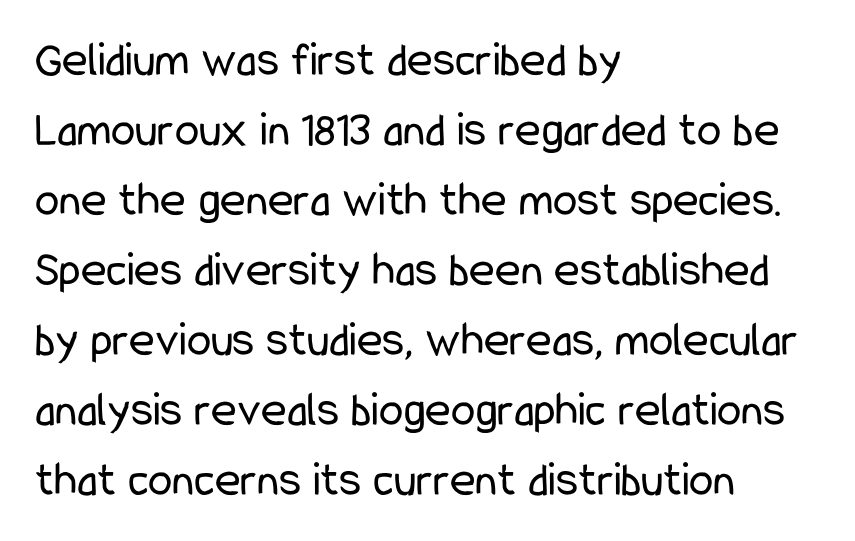
Q: Is the text bold? A: No.
Q: Is the text italic (slanted)? A: No, it is upright.
Q: Is the typeface a serif or a sans-serif typeface? A: Sans-serif.
Q: Is the text underlined? A: No.
Q: How is the paragraph aligned? A: Left-aligned.
Q: Is the spacing between letters normal or unusually wide? A: Normal.
Q: Is the spacing between lines tight, normal or loose? A: Normal.
Q: Width (condensed, normal, or wide)? A: Condensed.
Q: Stroke contrast? A: Low.
Q: x-height? A: Medium.
Q: Monospaced? A: No.
